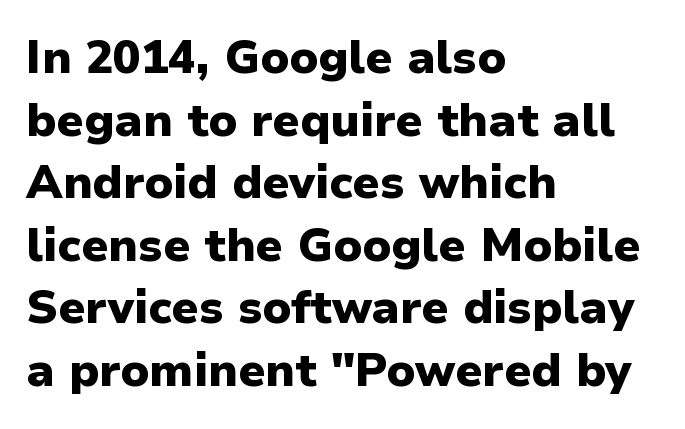
{"serif": "no", "italic": "no", "bold": "yes", "weight": "heavy", "width": "normal", "stroke_contrast": "low", "x_height": "medium", "monospaced": "no", "underline": "no", "align": "left", "line_spacing": "normal", "line_spacing_ratio": 1.36, "letter_spacing": "normal", "letter_spacing_em": 0.0, "glyph_px": 46}
